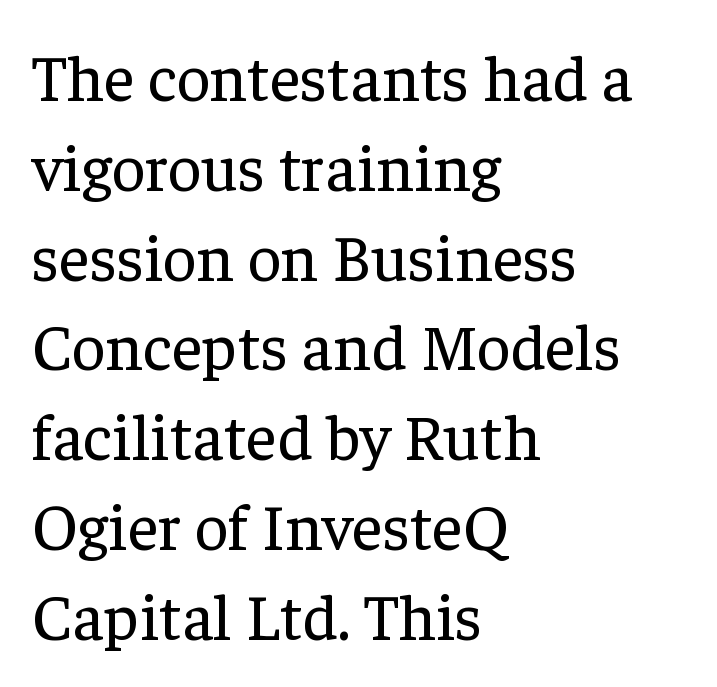
Q: Is the text bold? A: No.
Q: Is the text italic (slanted)? A: No, it is upright.
Q: Is the typeface a serif or a sans-serif typeface? A: Serif.
Q: Is the text underlined? A: No.
Q: How is the paragraph aligned? A: Left-aligned.
Q: Is the spacing between letters normal or unusually wide? A: Normal.
Q: Is the spacing between lines tight, normal or loose? A: Normal.
Q: Width (condensed, normal, or wide)? A: Normal.
Q: Stroke contrast? A: Low.
Q: x-height? A: Medium.
Q: Monospaced? A: No.
